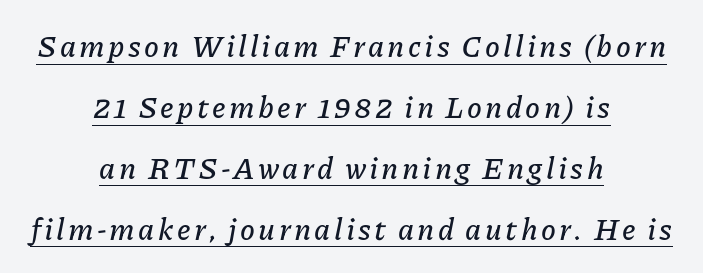
{"italic": "yes", "lean": "right", "slant_degrees": 11, "width": "normal", "stroke_contrast": "low", "x_height": "medium", "monospaced": "no", "underline": "yes", "align": "center", "line_spacing": "loose", "line_spacing_ratio": 2.03, "glyph_px": 30}
